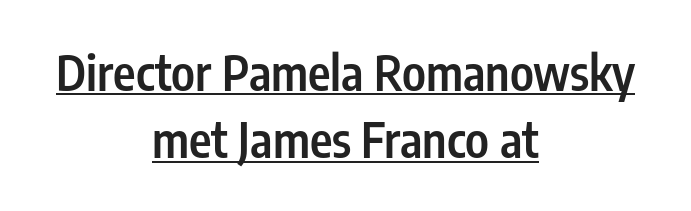
The image shows 48 px semibold, condensed sans-serif type, upright; set centered, normal line spacing (1.4x), normal letter spacing, underlined; low stroke contrast and a medium x-height.
